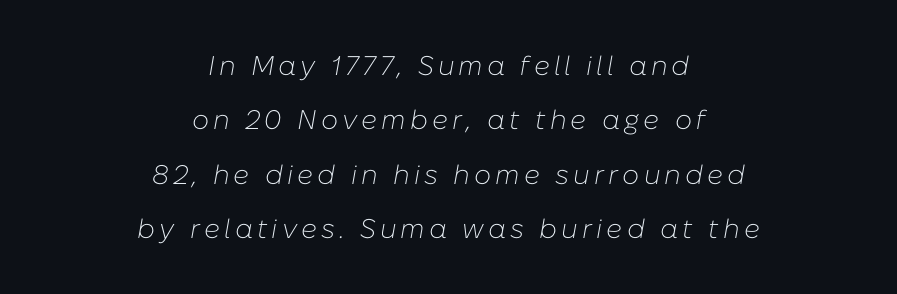
Leftover space on each line is divided equally before and after the words. Think standard paragraph weight, or any step lighter than that. Does the lettering tilt? It does — this is italic. The gap between lines stays unmarked.
